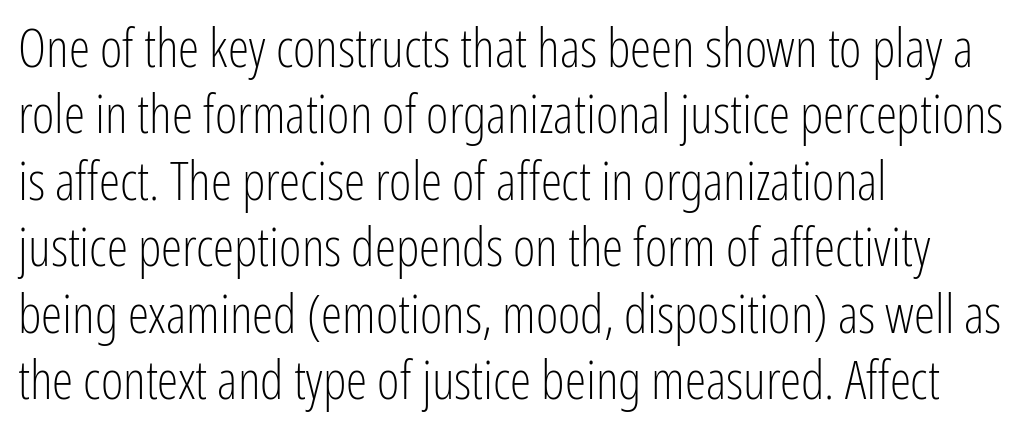
You can tell it's not italic because the verticals are truly vertical. The glyphs in this specimen are sans serif. No letter is thick-stroked: the sample isn't bold. The space beneath each line is pristine and unruled. No extra tracking has been applied to these lines. Line beginnings align vertically; line endings do not.
